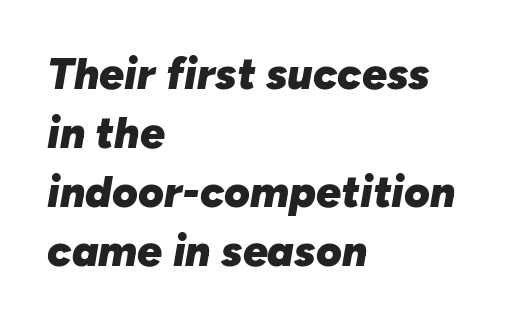
Q: Is the text bold? A: Yes.
Q: Is the text italic (slanted)? A: Yes, it leans right by about 10 degrees.
Q: Is the text underlined? A: No.
Q: How is the paragraph aligned? A: Left-aligned.
Q: Is the spacing between letters normal or unusually wide? A: Normal.
Q: Is the spacing between lines tight, normal or loose? A: Normal.
Q: Width (condensed, normal, or wide)? A: Normal.
Q: Stroke contrast? A: Low.
Q: x-height? A: Medium.
Q: Monospaced? A: No.
